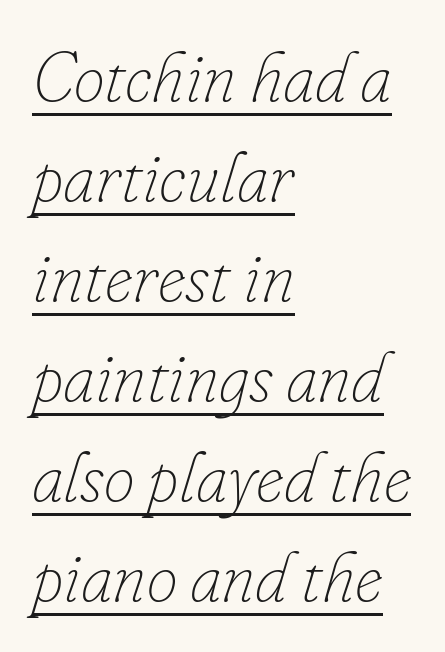
The rendering applies a slant to the glyphs. Vertical stems look standard width or narrower in stroke. The block of text has a typical density, with ordinary space between rows. The sample's only ornament is a line tracing under the words. The face used here is proportionally spaced, like ordinary book or web type.
